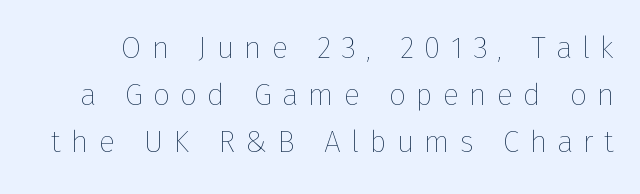
The image shows 30 px thin type, upright; set normal line spacing (1.57x), unusually wide letter spacing (+0.34 em), not underlined; low stroke contrast and a medium x-height.
